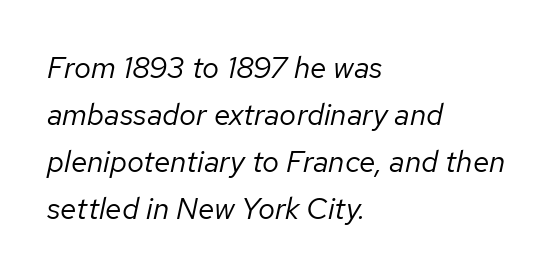
The image shows 30 px regular-weight type, italic (leaning right); set left-aligned, normal line spacing (1.57x), normal letter spacing, not underlined; low stroke contrast and a medium x-height.
